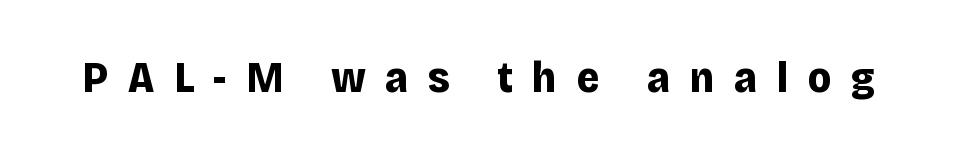
The image shows 44 px bold sans-serif type, upright; set unusually wide letter spacing (+0.44 em), not underlined; low stroke contrast and a large x-height.
